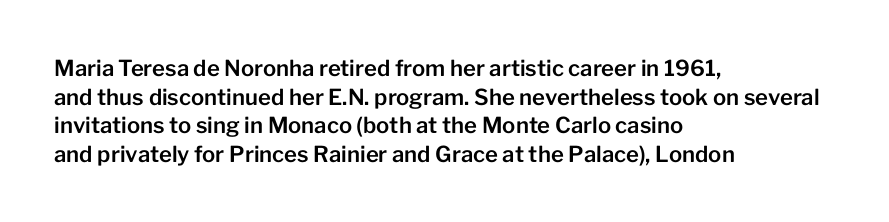
The image shows 22 px text type, upright; set left-aligned, normal line spacing (1.3x), normal letter spacing, not underlined.
